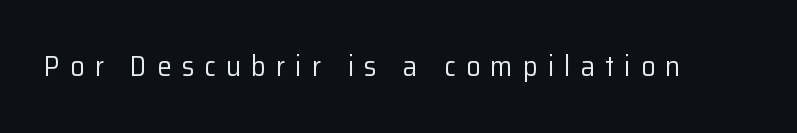
Q: Is the text bold? A: No.
Q: Is the text italic (slanted)? A: No, it is upright.
Q: Is the typeface a serif or a sans-serif typeface? A: Sans-serif.
Q: Is the text underlined? A: No.
Q: Is the spacing between letters normal or unusually wide? A: Unusually wide.
Q: Width (condensed, normal, or wide)? A: Normal.
Q: Stroke contrast? A: Low.
Q: x-height? A: Medium.
Q: Monospaced? A: No.
